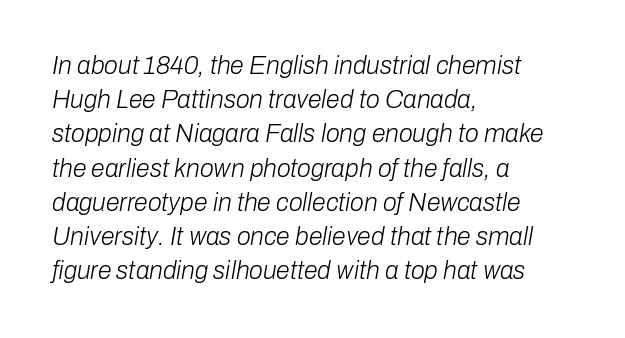
{"italic": "yes", "lean": "right", "slant_degrees": 10, "bold": "no", "underline": "no", "align": "left", "line_spacing": "normal", "line_spacing_ratio": 1.37, "letter_spacing": "normal", "letter_spacing_em": 0.0, "glyph_px": 25}
